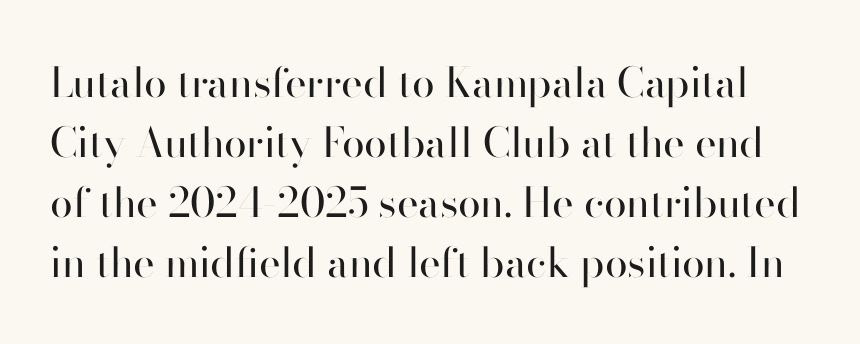
{"serif": "no", "italic": "no", "bold": "no", "weight": "regular", "width": "normal", "stroke_contrast": "high", "x_height": "small", "monospaced": "no", "underline": "no", "line_spacing": "normal", "line_spacing_ratio": 1.46, "letter_spacing": "normal", "letter_spacing_em": 0.0, "glyph_px": 41}
